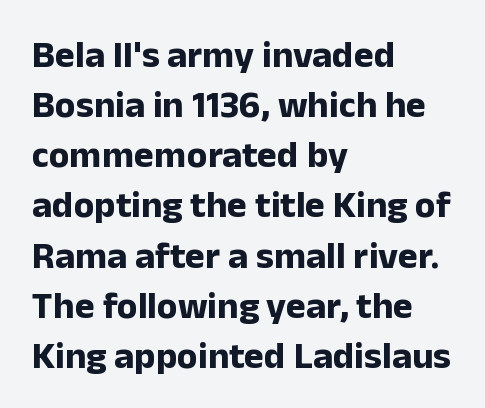
{"serif": "no", "italic": "no", "bold": "yes", "weight": "bold", "width": "normal", "stroke_contrast": "low", "x_height": "medium", "monospaced": "no", "underline": "no", "align": "left", "line_spacing": "normal", "line_spacing_ratio": 1.32, "letter_spacing": "normal", "letter_spacing_em": 0.0, "glyph_px": 38}
